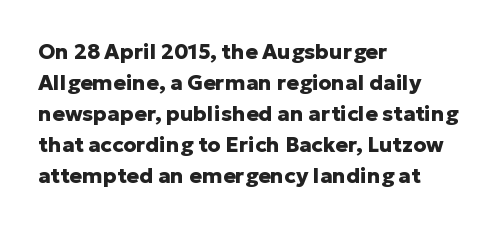
The image shows 21 px bold type, upright; set left-aligned, normal line spacing (1.48x), normal letter spacing, not underlined.
